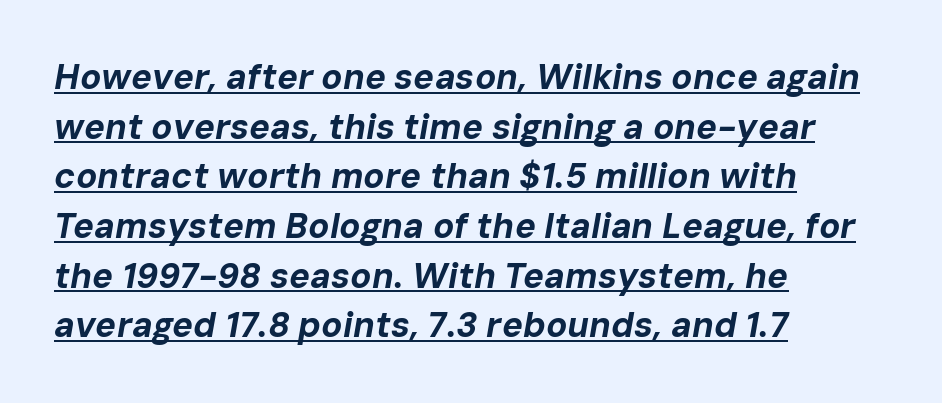
The image shows 35 px bold type, italic (leaning right); set left-aligned, normal line spacing (1.42x), normal letter spacing, underlined; low stroke contrast and a medium x-height.
